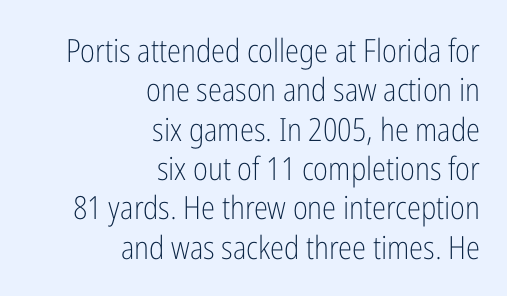
{"serif": "no", "italic": "no", "bold": "no", "weight": "light", "width": "condensed", "stroke_contrast": "low", "x_height": "medium", "monospaced": "no", "underline": "no", "align": "right", "line_spacing_ratio": 1.23, "letter_spacing": "normal", "letter_spacing_em": 0.0, "glyph_px": 32}
